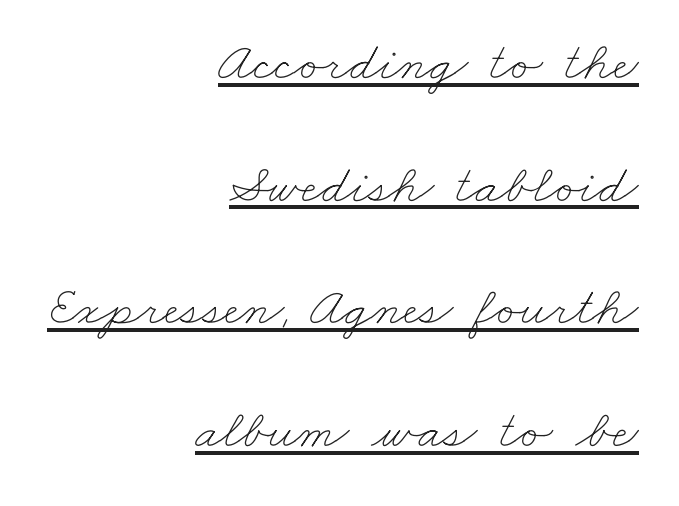
The image shows 55 px thin, wide type; set right-aligned, loose line spacing (2.23x), normal letter spacing, underlined; low stroke contrast and a small x-height.
